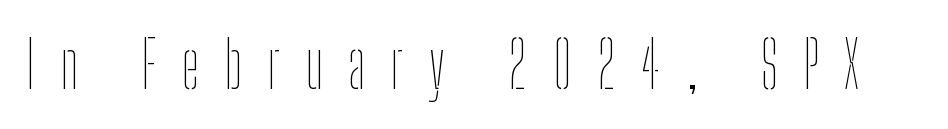
{"italic": "no", "bold": "no", "weight": "thin", "width": "condensed", "stroke_contrast": "low", "x_height": "medium", "monospaced": "no", "underline": "no", "letter_spacing": "wide", "letter_spacing_em": 0.39, "glyph_px": 64}
